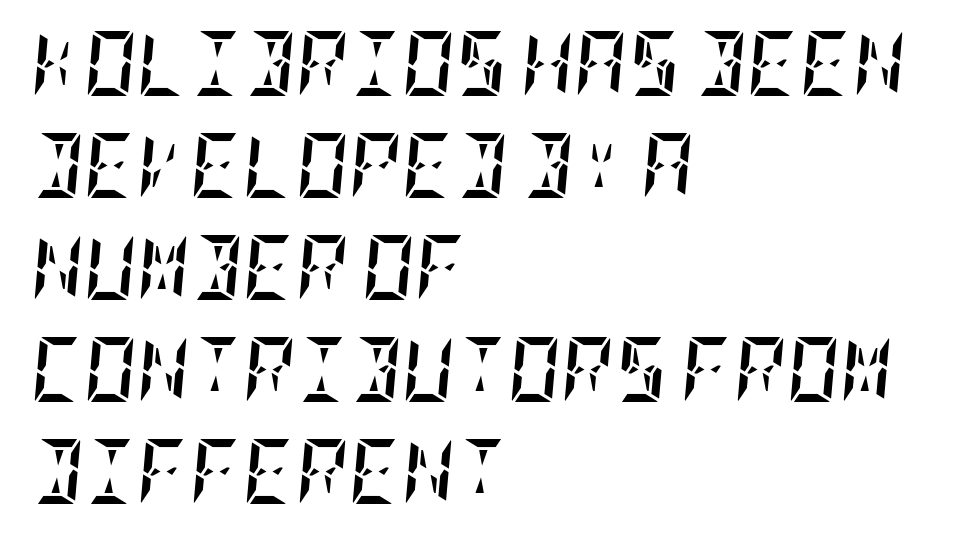
Q: Is the text bold? A: Yes.
Q: Is the text italic (slanted)? A: Yes, it leans right by about 5 degrees.
Q: Is the text underlined? A: No.
Q: How is the paragraph aligned? A: Left-aligned.
Q: Is the spacing between letters normal or unusually wide? A: Normal.
Q: Is the spacing between lines tight, normal or loose? A: Normal.
Q: Width (condensed, normal, or wide)? A: Condensed.
Q: Stroke contrast? A: Low.
Q: x-height? A: Large.
